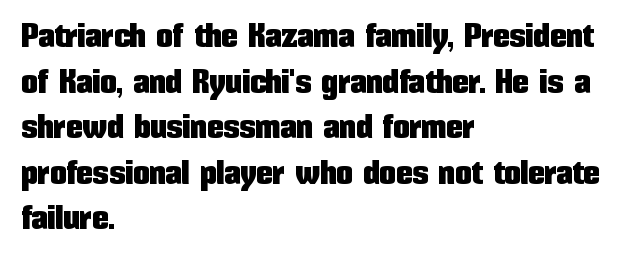
The image shows 33 px condensed sans-serif type, upright; set left-aligned, normal line spacing (1.38x), normal letter spacing, not underlined; low stroke contrast and a medium x-height.
